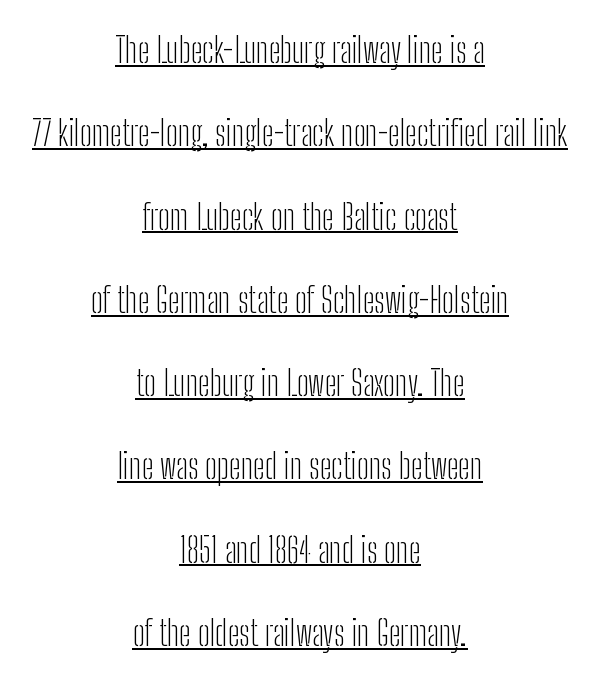
Q: Is the text bold? A: No.
Q: Is the text italic (slanted)? A: No, it is upright.
Q: Is the typeface a serif or a sans-serif typeface? A: Sans-serif.
Q: Is the text underlined? A: Yes.
Q: How is the paragraph aligned? A: Centered.
Q: Is the spacing between letters normal or unusually wide? A: Normal.
Q: Is the spacing between lines tight, normal or loose? A: Loose.
Q: Width (condensed, normal, or wide)? A: Condensed.
Q: Stroke contrast? A: Low.
Q: x-height? A: Medium.
Q: Monospaced? A: No.
